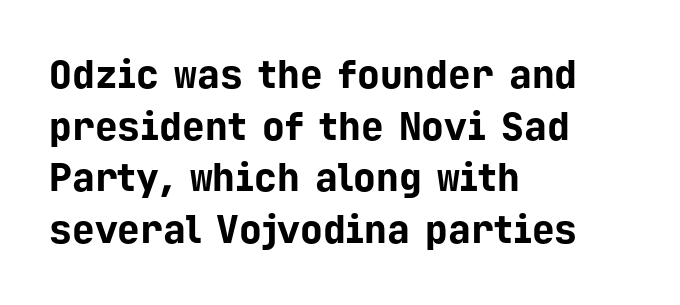
The image shows 38 px bold sans-serif type, upright, monospaced; set left-aligned, normal line spacing (1.36x), normal letter spacing, not underlined; low stroke contrast and a medium x-height.
